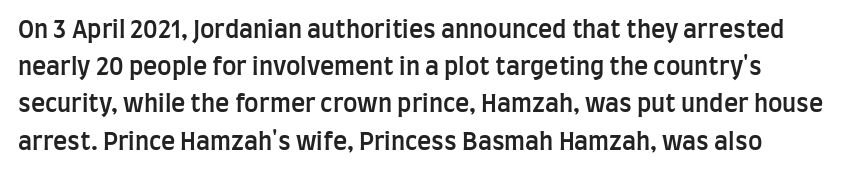
Glyph-to-glyph distance matches everyday printed text. The baseline area is clear. Every stem runs plumb, perpendicular to the baseline. Evenly set lines give the paragraph a standard silhouette. Notice the strokes are somewhat thickened but not fully heavy: this is a semibold.
